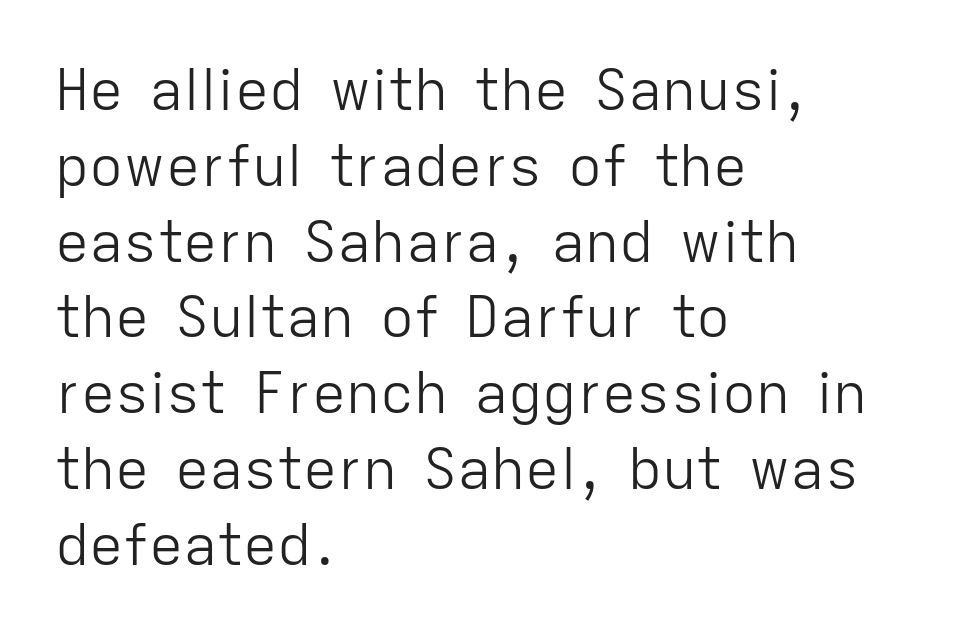
Is this a heavy cut? Hardly; it is regular or lighter. Check the space under the baseline: it is left empty. This sample has the flowing, uneven cadence of proportional lettering. Reading down the column, the eye jumps a familiar distance to each next line. In CSS terms this would be text-align: left. Designer's note — italics off, roman on.
